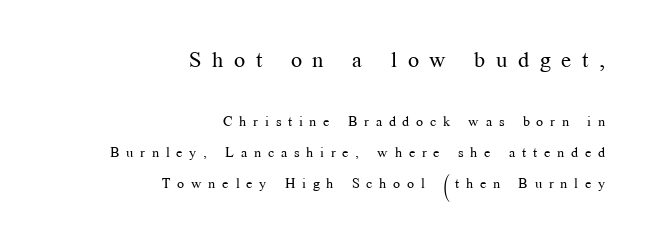
The image shows 22 px text type, upright; set right-aligned, loose line spacing (2.23x), unusually wide letter spacing (+0.48 em), not underlined; the first (top) block is 1.57x larger.
